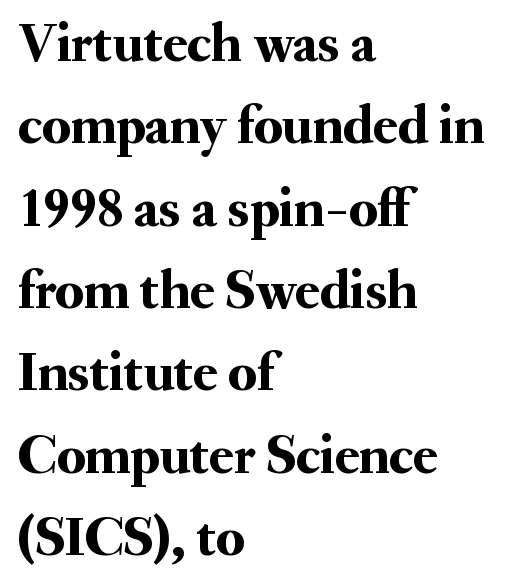
Q: Is the text italic (slanted)? A: No, it is upright.
Q: Is the typeface a serif or a sans-serif typeface? A: Serif.
Q: Is the text underlined? A: No.
Q: How is the paragraph aligned? A: Left-aligned.
Q: Is the spacing between letters normal or unusually wide? A: Normal.
Q: Is the spacing between lines tight, normal or loose? A: Normal.
Q: Width (condensed, normal, or wide)? A: Normal.
Q: Stroke contrast? A: Medium.
Q: x-height? A: Small.
Q: Monospaced? A: No.
